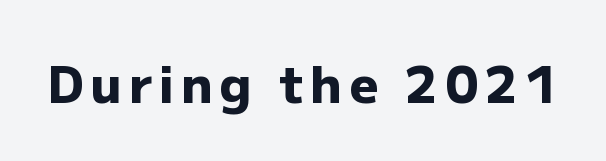
Q: Is the text bold? A: Yes.
Q: Is the text italic (slanted)? A: No, it is upright.
Q: Is the typeface a serif or a sans-serif typeface? A: Sans-serif.
Q: Is the text underlined? A: No.
Q: Width (condensed, normal, or wide)? A: Normal.
Q: Stroke contrast? A: Low.
Q: x-height? A: Medium.
Q: Monospaced? A: No.
